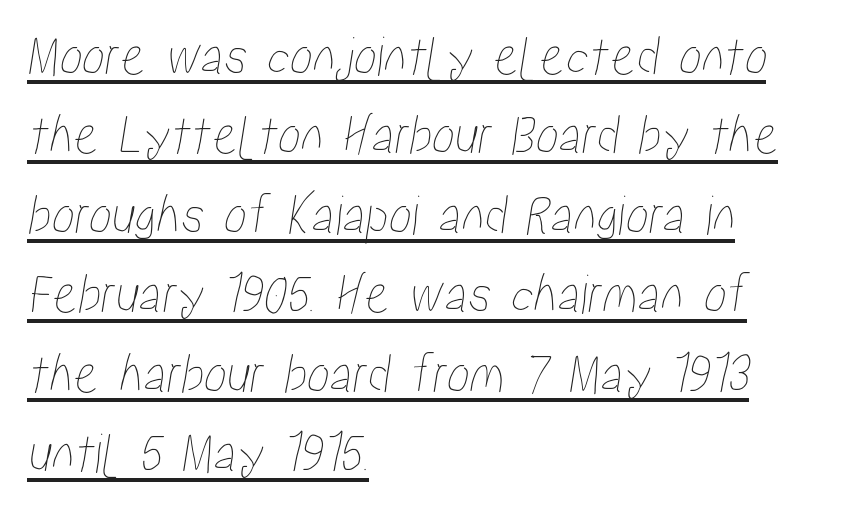
No extra tracking has been applied to these lines. Spacing verdict: proportional, widths tailored to each character. The sample's only ornament is a line tracing under the words. Rows of type keep a routine distance in the vertical direction.
